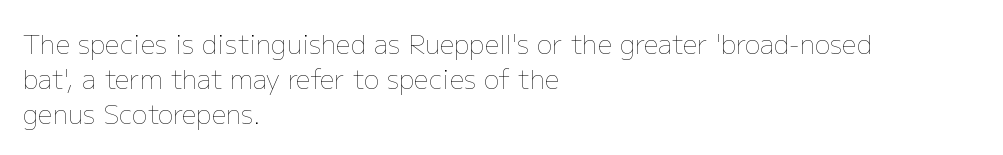
Q: Is the text bold? A: No.
Q: Is the text italic (slanted)? A: No, it is upright.
Q: Is the text underlined? A: No.
Q: How is the paragraph aligned? A: Left-aligned.
Q: Is the spacing between letters normal or unusually wide? A: Normal.
Q: Is the spacing between lines tight, normal or loose? A: Normal.
